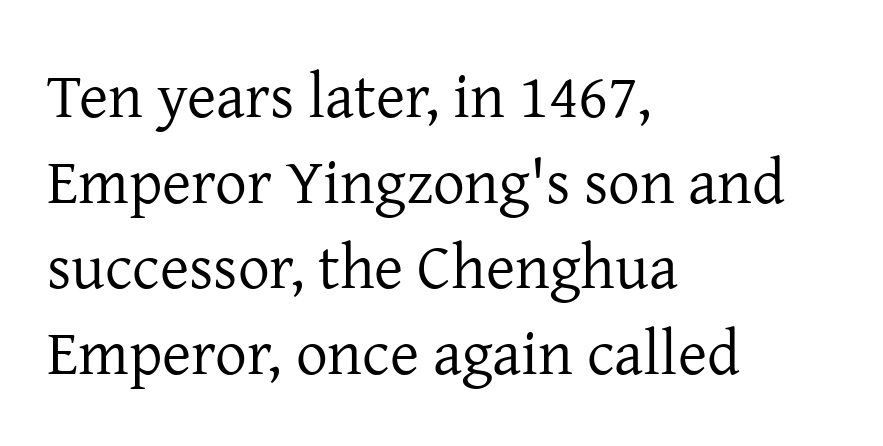
The image shows 63 px regular-weight serif type, upright; set left-aligned, normal line spacing (1.36x), normal letter spacing, not underlined; low stroke contrast and a medium x-height.
